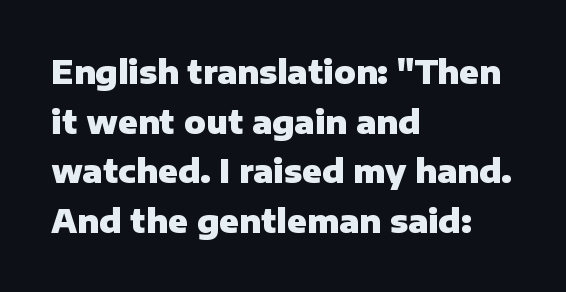
The image shows 32 px heavy sans-serif type, upright; set left-aligned, normal line spacing (1.55x), normal letter spacing, not underlined; low stroke contrast and a medium x-height.
